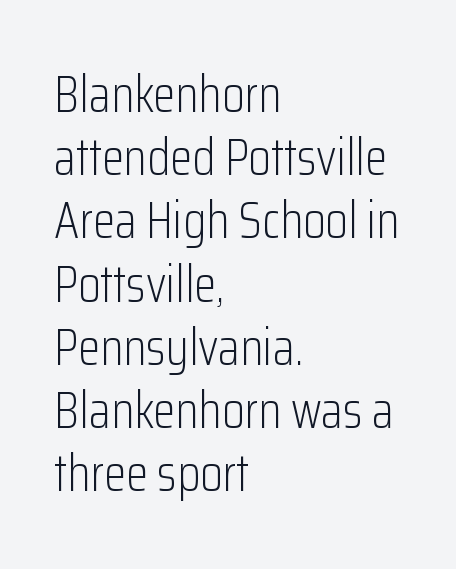
The image shows 51 px light, condensed sans-serif type, upright; set left-aligned, line spacing 1.24x, normal letter spacing, not underlined; low stroke contrast and a medium x-height.
